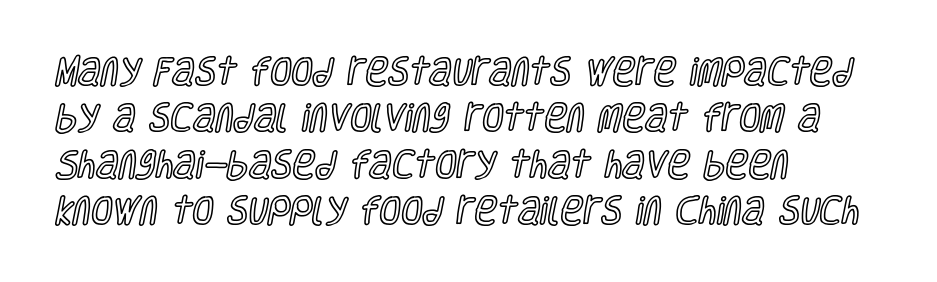
Q: Is the text italic (slanted)? A: Yes.
Q: Is the text underlined? A: No.
Q: How is the paragraph aligned? A: Left-aligned.
Q: Is the spacing between letters normal or unusually wide? A: Normal.
Q: Is the spacing between lines tight, normal or loose? A: Normal.
Q: Width (condensed, normal, or wide)? A: Condensed.
Q: x-height? A: Large.
Q: Monospaced? A: No.
